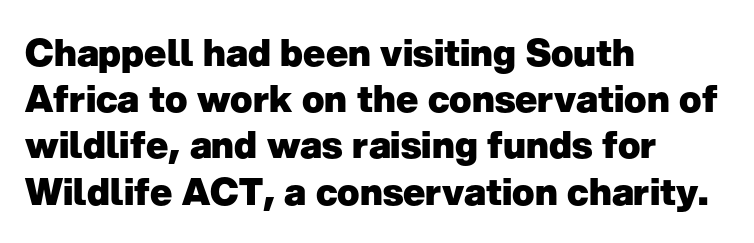
Is there any slant? The stems are plumb. Visually the block forms a straight wall on the left and a jagged coastline on the right. Each letter keeps its own natural width here, so spacing adapts to shape. Thick stems and heavy bowls — unmistakably bold. Unlike a traditional serif, this face leaves its strokes unadorned.
